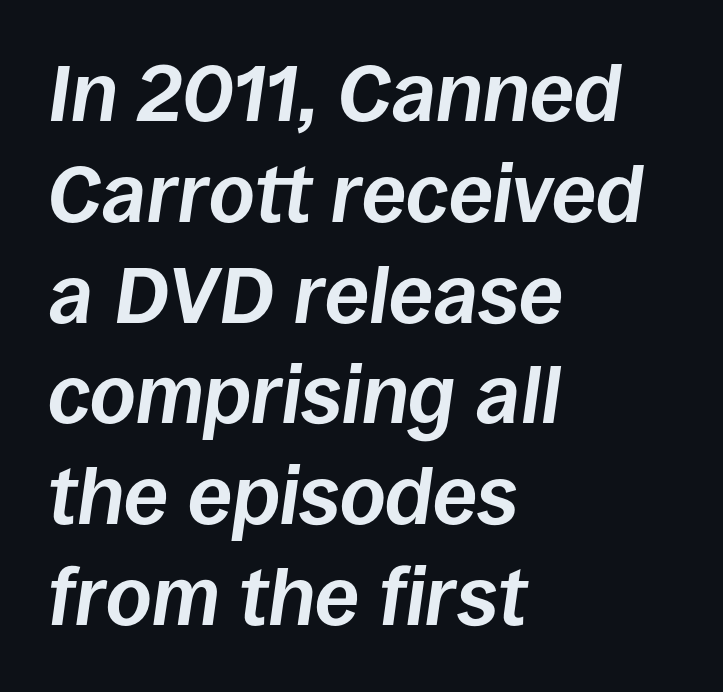
{"italic": "yes", "lean": "right", "slant_degrees": 8, "bold": "yes", "weight": "bold", "width": "normal", "stroke_contrast": "low", "x_height": "large", "monospaced": "no", "underline": "no", "align": "left", "line_spacing": "normal", "line_spacing_ratio": 1.26, "letter_spacing": "normal", "letter_spacing_em": 0.0, "glyph_px": 80}
